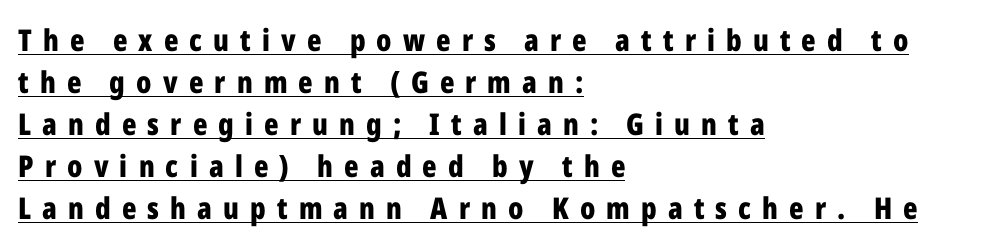
Q: Is the text bold? A: Yes.
Q: Is the text italic (slanted)? A: No, it is upright.
Q: Is the typeface a serif or a sans-serif typeface? A: Sans-serif.
Q: Is the text underlined? A: Yes.
Q: How is the paragraph aligned? A: Left-aligned.
Q: Is the spacing between letters normal or unusually wide? A: Unusually wide.
Q: Is the spacing between lines tight, normal or loose? A: Normal.
Q: Width (condensed, normal, or wide)? A: Condensed.
Q: Stroke contrast? A: Low.
Q: x-height? A: Medium.
Q: Monospaced? A: No.
